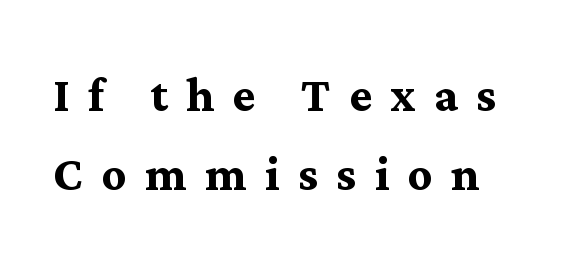
The image shows 61 px semibold serif type, upright; set normal line spacing (1.29x), unusually wide letter spacing (+0.3 em), not underlined; medium stroke contrast and a medium x-height.
